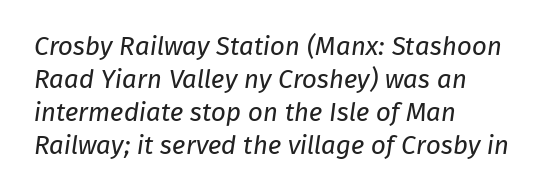
The face looks like a standard text weight, possibly lighter. The typesetter chose a ragged-right arrangement here. Anything drawn beneath the words? Only blank space. The passage shown stacks its lines at a standard gap.
